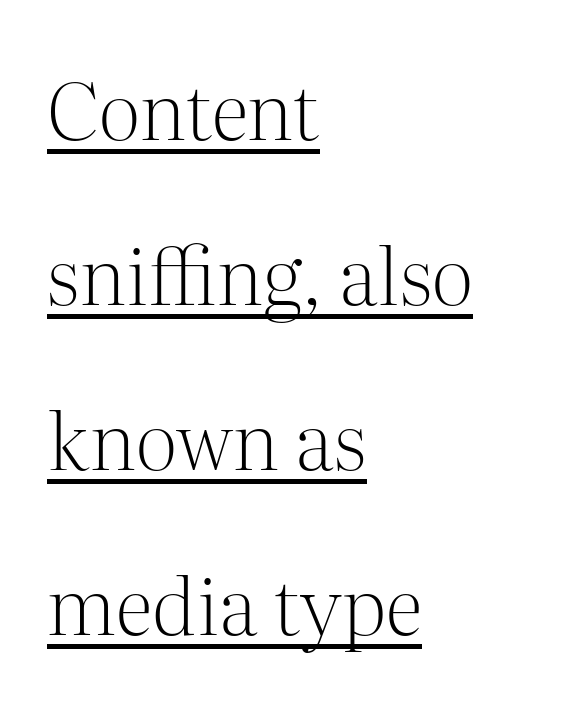
Compared with a centered layout, this one pins lines to the left instead. The face used here is rendered with its standard letterfit. A serif font was chosen for this passage. Airy leading. The glyphs are accompanied by a horizontal stroke just below them.
